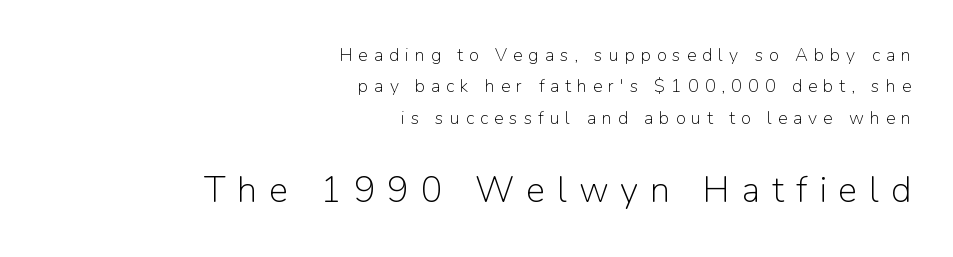
This rendering uses right alignment, leaving the left contour irregular. You could only call the tracking loose — the letters float apart. Vertical stems look standard width or narrower in stroke. Unlike a traditional serif, this face leaves its strokes unadorned. The passage shown is not underscored anywhere. Is this a fixed-width face? No — the glyphs have proportional, varying widths.
